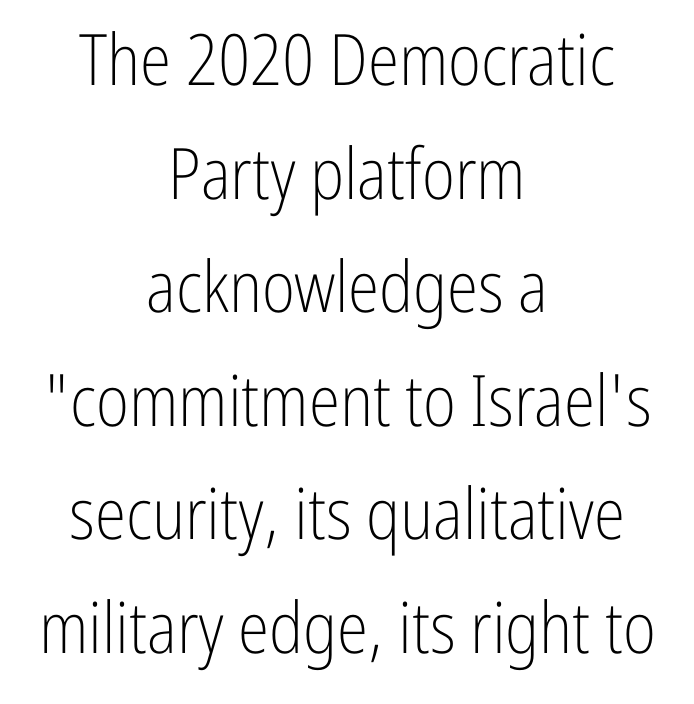
Vertical stems look standard width or narrower in stroke. Underline: absent. Looks like regular typesetting: each glyph gets only the width it needs. If you measured baseline to baseline, you'd find a middling distance. The characters display no serif detailing; their extremities are plain. Italic: no, the glyphs are upright roman.
